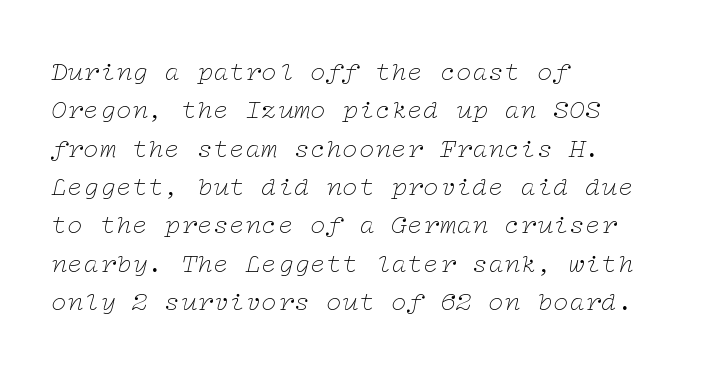
Descenders are the only things crossing below the line. Does the lettering tilt? It does — this is italic. One glance says typical: line gaps are just what's usual. Short note: letters normally spaced.
